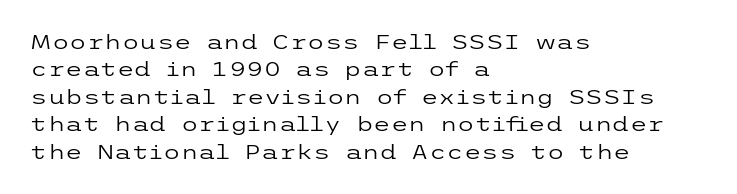
Caption: standard tracking, unaltered. Alignment: flush left. Line spacing here is normal. Weight: not bold — regular or lighter.
